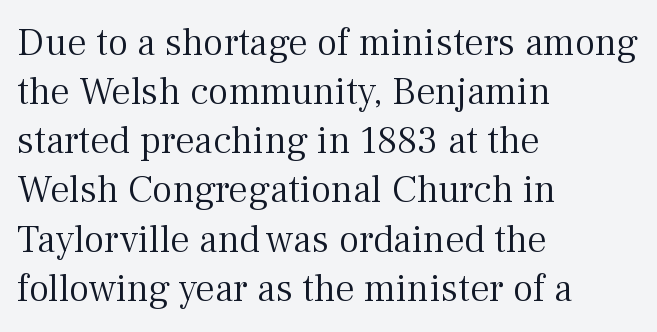
Q: Is the text bold? A: No.
Q: Is the text italic (slanted)? A: No, it is upright.
Q: Is the typeface a serif or a sans-serif typeface? A: Serif.
Q: Is the text underlined? A: No.
Q: How is the paragraph aligned? A: Left-aligned.
Q: Is the spacing between letters normal or unusually wide? A: Normal.
Q: Is the spacing between lines tight, normal or loose? A: Normal.
Q: Width (condensed, normal, or wide)? A: Normal.
Q: Stroke contrast? A: Medium.
Q: x-height? A: Medium.
Q: Monospaced? A: No.
